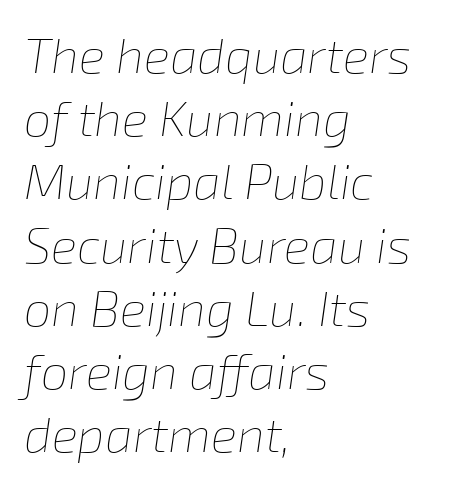
{"italic": "yes", "lean": "right", "slant_degrees": 8, "bold": "no", "weight": "thin", "width": "normal", "stroke_contrast": "low", "x_height": "medium", "monospaced": "no", "underline": "no", "align": "left", "line_spacing": "normal", "line_spacing_ratio": 1.29, "letter_spacing": "normal", "letter_spacing_em": 0.0, "glyph_px": 49}
